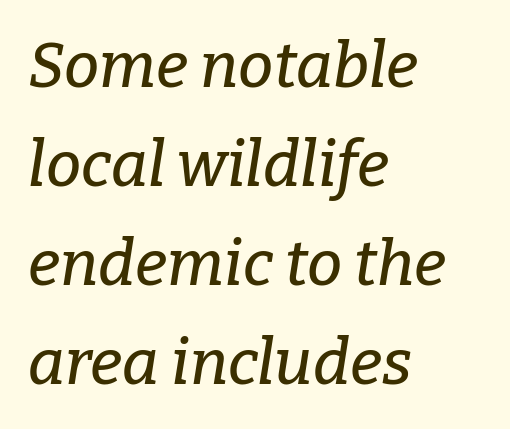
Q: Is the text italic (slanted)? A: Yes, it leans right by about 9 degrees.
Q: Is the typeface a serif or a sans-serif typeface? A: Serif.
Q: Is the text underlined? A: No.
Q: How is the paragraph aligned? A: Left-aligned.
Q: Is the spacing between letters normal or unusually wide? A: Normal.
Q: Is the spacing between lines tight, normal or loose? A: Normal.
Q: Width (condensed, normal, or wide)? A: Normal.
Q: Stroke contrast? A: Low.
Q: x-height? A: Medium.
Q: Monospaced? A: No.
